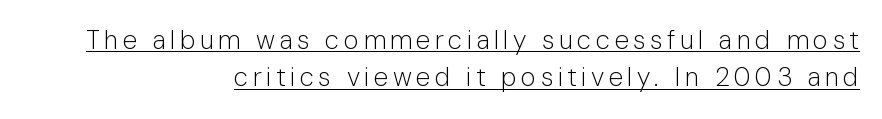
{"italic": "no", "bold": "no", "underline": "yes", "align": "right", "line_spacing": "normal", "line_spacing_ratio": 1.44, "glyph_px": 26}
